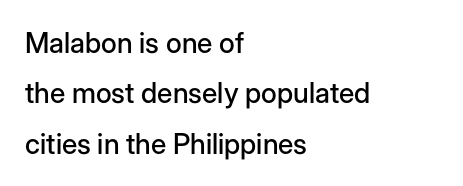
{"serif": "no", "italic": "no", "width": "normal", "stroke_contrast": "low", "x_height": "medium", "monospaced": "no", "underline": "no", "align": "left", "line_spacing_ratio": 1.8, "letter_spacing": "normal", "letter_spacing_em": 0.0, "glyph_px": 28}
